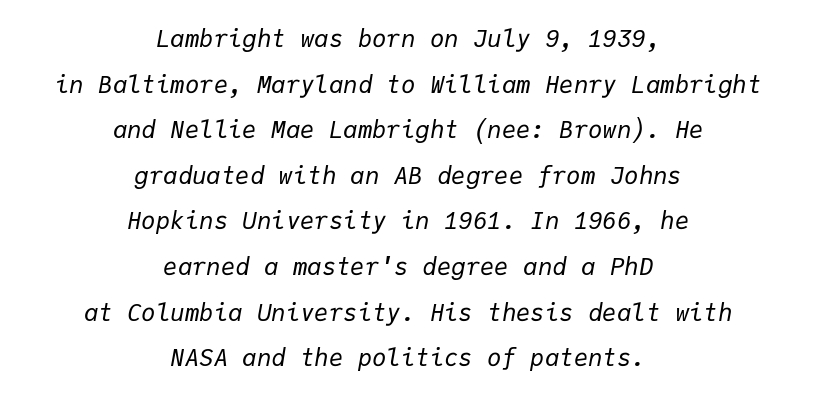
Q: Is the text bold? A: No.
Q: Is the text italic (slanted)? A: Yes, it leans right by about 9 degrees.
Q: Is the text underlined? A: No.
Q: How is the paragraph aligned? A: Centered.
Q: Is the spacing between letters normal or unusually wide? A: Normal.
Q: Is the spacing between lines tight, normal or loose? A: Loose.
